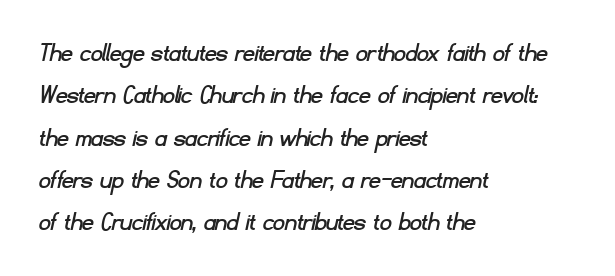
The image shows 28 px sans-serif type; set left-aligned, normal line spacing (1.51x), normal letter spacing, not underlined; low stroke contrast and a small x-height.
